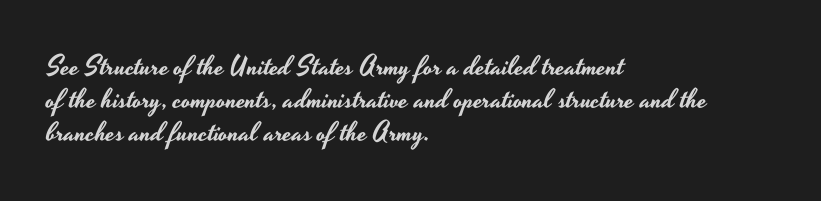
No extra tracking has been applied to these lines. Check the space under the baseline: it is left empty. Casual observation: everything's shoved over to the left.
